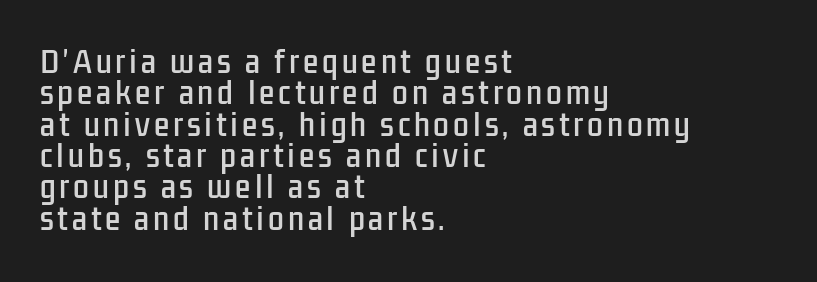
{"serif": "no", "italic": "no", "width": "condensed", "stroke_contrast": "low", "x_height": "medium", "monospaced": "no", "underline": "no", "align": "left", "line_spacing": "tight", "line_spacing_ratio": 1.12, "glyph_px": 28}
